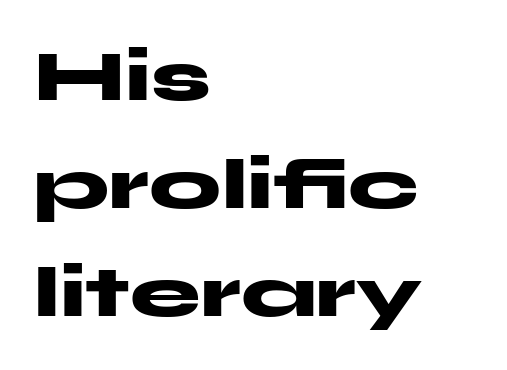
Q: Is the text bold? A: Yes.
Q: Is the text italic (slanted)? A: No, it is upright.
Q: Is the typeface a serif or a sans-serif typeface? A: Sans-serif.
Q: Is the text underlined? A: No.
Q: How is the paragraph aligned? A: Left-aligned.
Q: Is the spacing between letters normal or unusually wide? A: Normal.
Q: Is the spacing between lines tight, normal or loose? A: Normal.
Q: Width (condensed, normal, or wide)? A: Wide.
Q: Stroke contrast? A: Medium.
Q: x-height? A: Medium.
Q: Monospaced? A: No.
